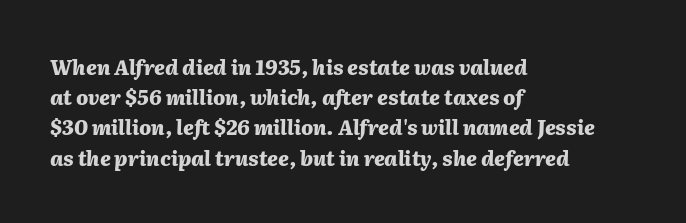
Bold? Absolutely — the strokes are thick and heavy. Plain, unruled lines of type. Compared with typical paragraphs, the rows here are spaced about the same. The rag falls on the right side of this text block. Characters follow at the spacing the type designer built in. Tall strokes in this sample are angled rather than plumb.
